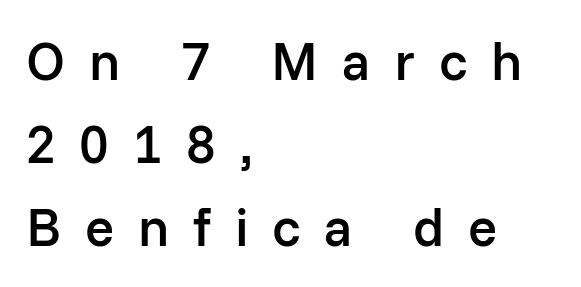
{"serif": "no", "italic": "no", "bold": "semi", "weight": "semibold", "width": "normal", "stroke_contrast": "low", "x_height": "medium", "monospaced": "no", "underline": "no", "align": "left", "line_spacing": "normal", "line_spacing_ratio": 1.54, "letter_spacing": "wide", "letter_spacing_em": 0.44, "glyph_px": 54}
